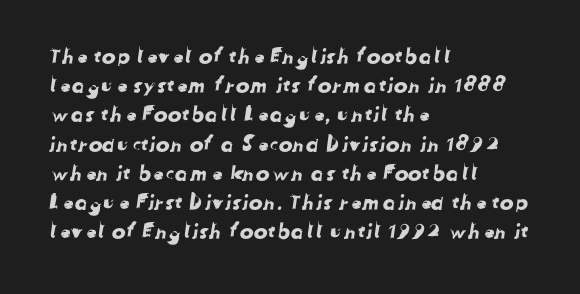
The gaps between neighbouring characters are ordinary and unremarkable. Compared with a centered layout, this one pins lines to the left instead. Decoration check: the copy has no underline. Baseline-to-baseline distance is the conventional proportion of letter height.
